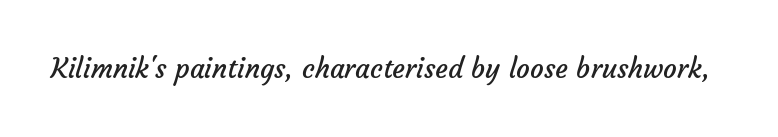
The line texture is even and compact thanks to regular tracking. Glance below the letters and you will spot only blank space. Heft: none added — not bold.
